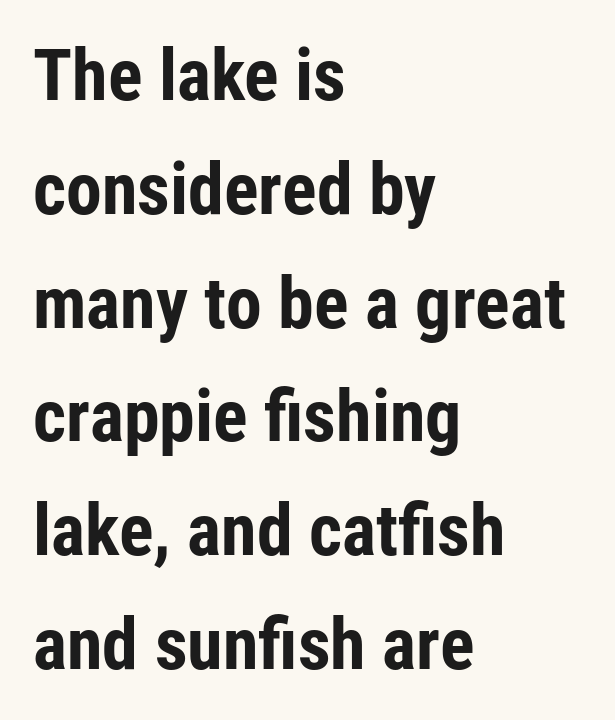
Q: Is the text bold? A: Yes.
Q: Is the text italic (slanted)? A: No, it is upright.
Q: Is the typeface a serif or a sans-serif typeface? A: Sans-serif.
Q: Is the text underlined? A: No.
Q: How is the paragraph aligned? A: Left-aligned.
Q: Is the spacing between letters normal or unusually wide? A: Normal.
Q: Is the spacing between lines tight, normal or loose? A: Normal.
Q: Width (condensed, normal, or wide)? A: Condensed.
Q: Stroke contrast? A: Low.
Q: x-height? A: Medium.
Q: Monospaced? A: No.
